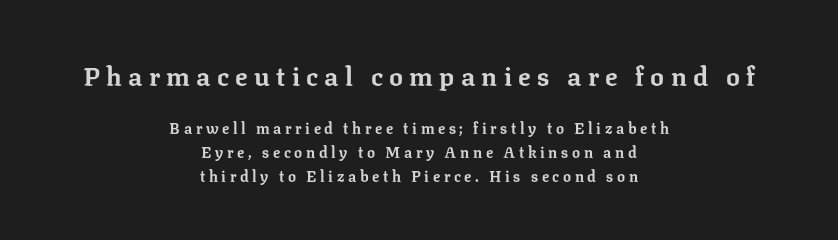
{"italic": "no", "bold": "yes", "underline": "no", "align": "center", "line_spacing": "normal", "line_spacing_ratio": 1.59, "letter_spacing": "wide", "letter_spacing_em": 0.24, "larger_block": "first", "size_ratio": 1.73, "glyph_px": 26}
